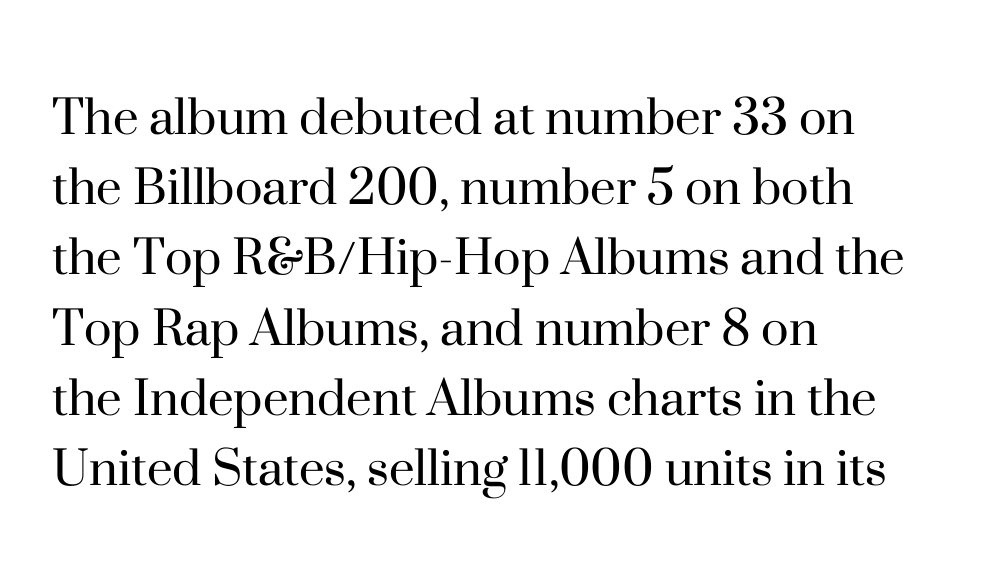
{"serif": "yes", "italic": "no", "bold": "no", "weight": "regular", "width": "normal", "stroke_contrast": "high", "x_height": "small", "monospaced": "no", "underline": "no", "align": "left", "line_spacing_ratio": 1.21, "letter_spacing": "normal", "letter_spacing_em": 0.0, "glyph_px": 58}
